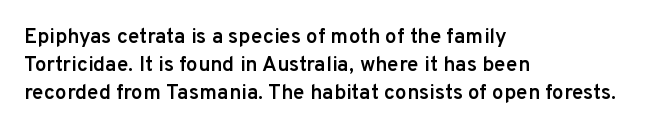
The image shows 21 px text type, upright; set left-aligned, normal line spacing (1.34x), normal letter spacing, not underlined.
